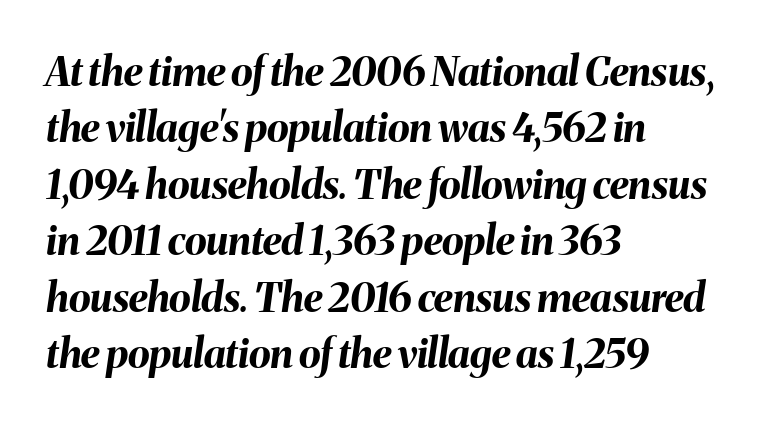
Q: Is the text bold? A: Yes.
Q: Is the text italic (slanted)? A: Yes, it leans right by about 8 degrees.
Q: Is the text underlined? A: No.
Q: How is the paragraph aligned? A: Left-aligned.
Q: Is the spacing between letters normal or unusually wide? A: Normal.
Q: Is the spacing between lines tight, normal or loose? A: Normal.
Q: Width (condensed, normal, or wide)? A: Normal.
Q: Stroke contrast? A: Medium.
Q: x-height? A: Medium.
Q: Monospaced? A: No.
